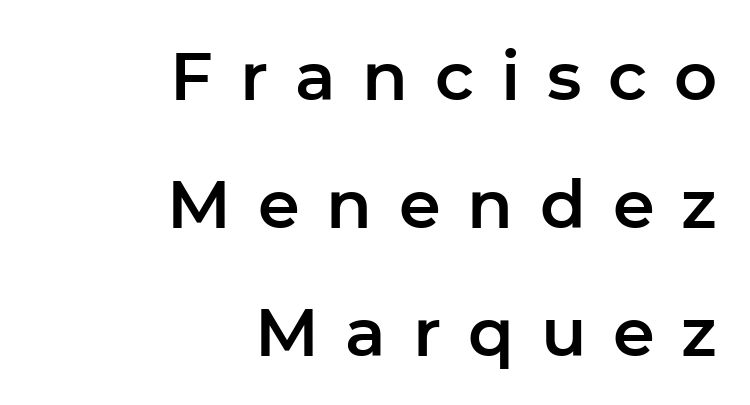
If you drew a line through each stem, it would be perfectly vertical. Does extra space separate the letters? Yes, quite a lot of it. Decoration check: the copy has no underline. Rows of type keep a wide berth in the vertical direction.
